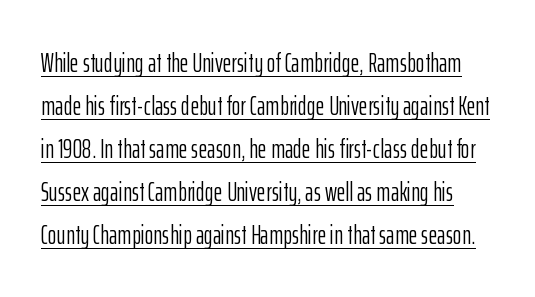
{"italic": "no", "bold": "no", "underline": "yes", "line_spacing": "normal", "line_spacing_ratio": 1.59, "letter_spacing": "normal", "letter_spacing_em": 0.0, "glyph_px": 27}
